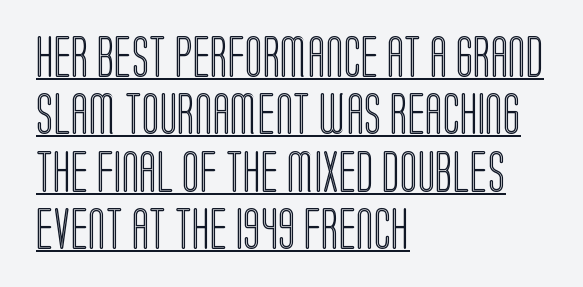
A continuous stroke trails under the words, as in a hyperlink. These lines stack with their left ends in a neat column. When letters stand straight like this, we call the style roman or upright. This sample has the flowing, uneven cadence of proportional lettering.
